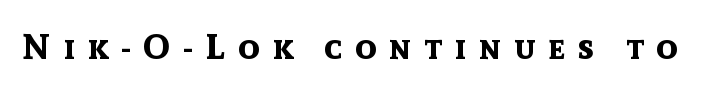
{"serif": "no", "italic": "no", "bold": "yes", "weight": "bold", "width": "normal", "x_height": "medium", "monospaced": "no", "underline": "no", "letter_spacing": "wide", "letter_spacing_em": 0.36, "glyph_px": 35}
